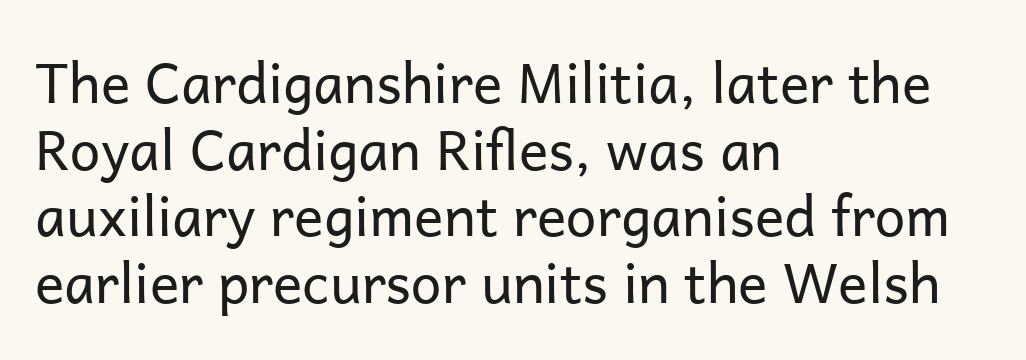
Unlike a traditional serif, this face leaves its strokes unadorned. Standard letterfit; no display-style spreading of the glyphs. These lines stack with their left ends in a neat column. Do the characters align in a grid? No, the font is proportional.
